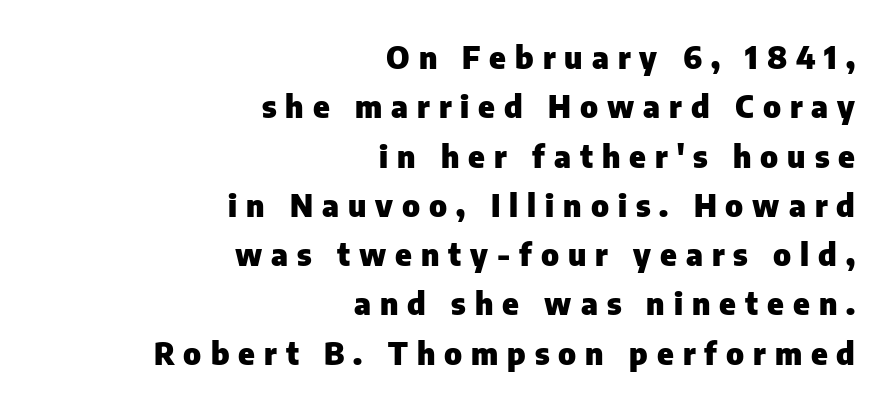
The font's upright variant was chosen for this text. Honestly, the letter spacing is so wide it's the main thing you notice. Think of a printed novel: that variable character pitch is what you see here. The block of text has a typical density, with ordinary space between rows.
